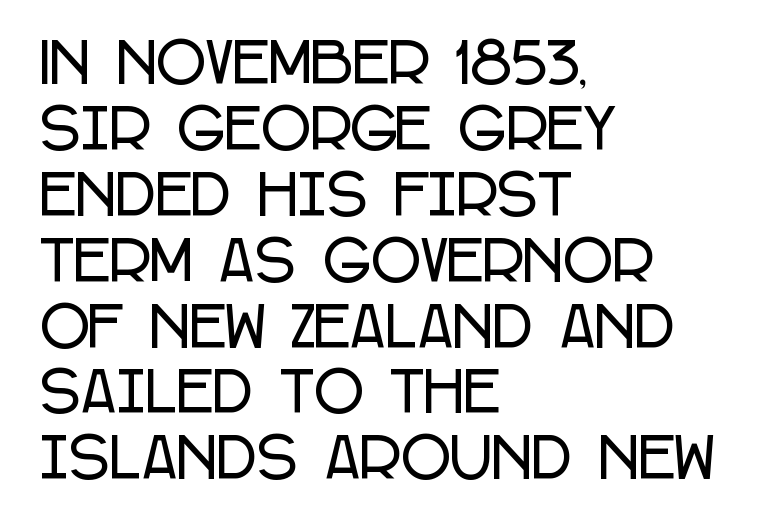
The image shows 54 px condensed sans-serif type, upright; set left-aligned, line spacing 1.22x, normal letter spacing, not underlined; low stroke contrast and a large x-height.
